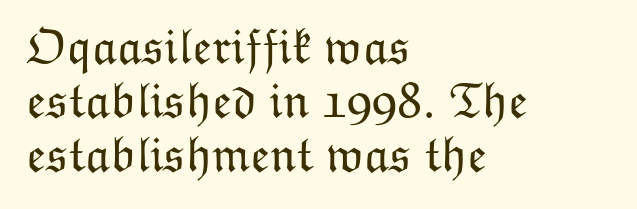
Q: Is the text bold? A: No.
Q: Is the text italic (slanted)? A: No, it is upright.
Q: Is the text underlined? A: No.
Q: How is the paragraph aligned? A: Left-aligned.
Q: Is the spacing between letters normal or unusually wide? A: Normal.
Q: Is the spacing between lines tight, normal or loose? A: Tight.
Q: Width (condensed, normal, or wide)? A: Normal.
Q: Stroke contrast? A: Low.
Q: x-height? A: Medium.
Q: Monospaced? A: No.
